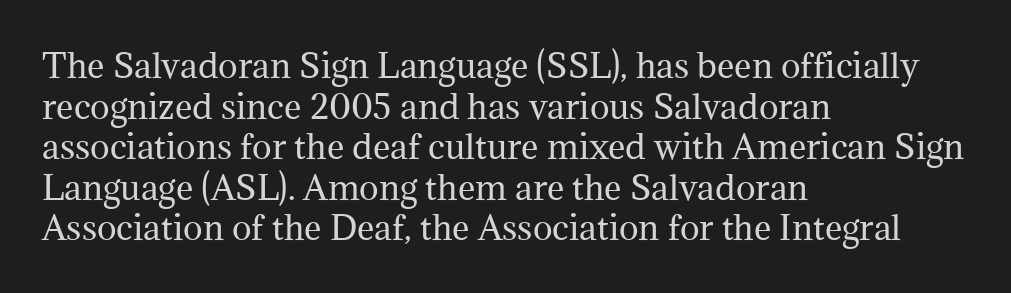
Nobody drew a line under any word here. Varying glyph widths throughout — classic text-font behaviour. Horizontal alignment here is leftward, the default for most running prose. A quiet, ordinary-to-light weight characterises the typeface. The typography opts for an upright posture over an oblique one.
